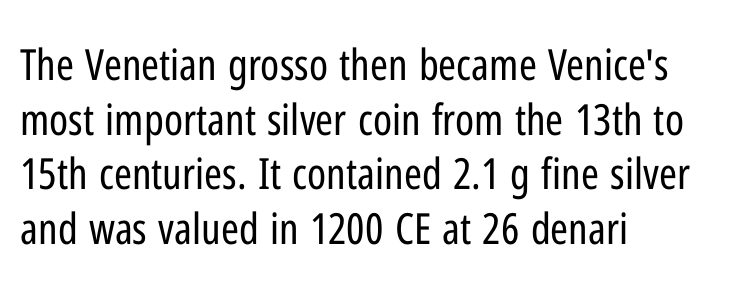
The image shows 43 px regular-weight, condensed sans-serif type, upright; set left-aligned, normal line spacing (1.27x), normal letter spacing, not underlined; low stroke contrast and a medium x-height.
